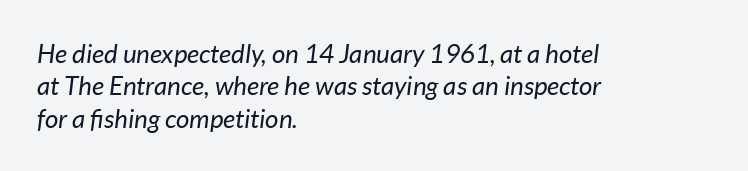
No letter is thick-stroked: the sample isn't bold. Is the letter spacing exaggerated? No — it looks like the ordinary default. If you measured baseline to baseline, you'd find a middling distance. Which margin do the lines hug? The left one — the right edge is uneven.
